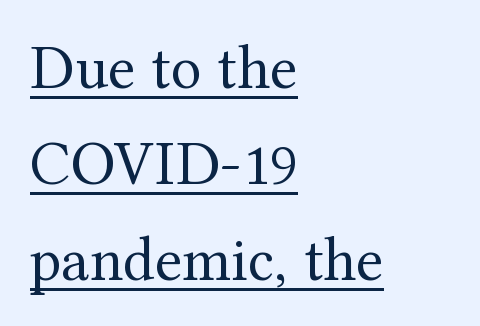
The image shows 64 px regular-weight serif type, upright; set left-aligned, normal line spacing (1.5x), normal letter spacing, underlined; medium stroke contrast and a medium x-height.
